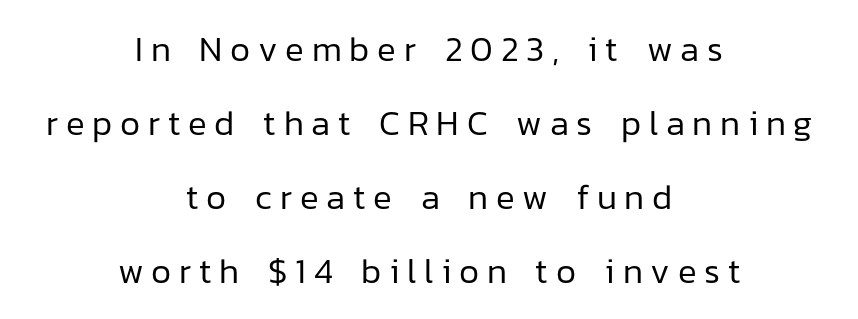
{"serif": "no", "italic": "no", "bold": "no", "weight": "regular", "width": "normal", "stroke_contrast": "low", "x_height": "medium", "monospaced": "no", "underline": "no", "align": "center", "line_spacing": "loose", "line_spacing_ratio": 2.11, "letter_spacing": "wide", "letter_spacing_em": 0.22, "glyph_px": 35}
